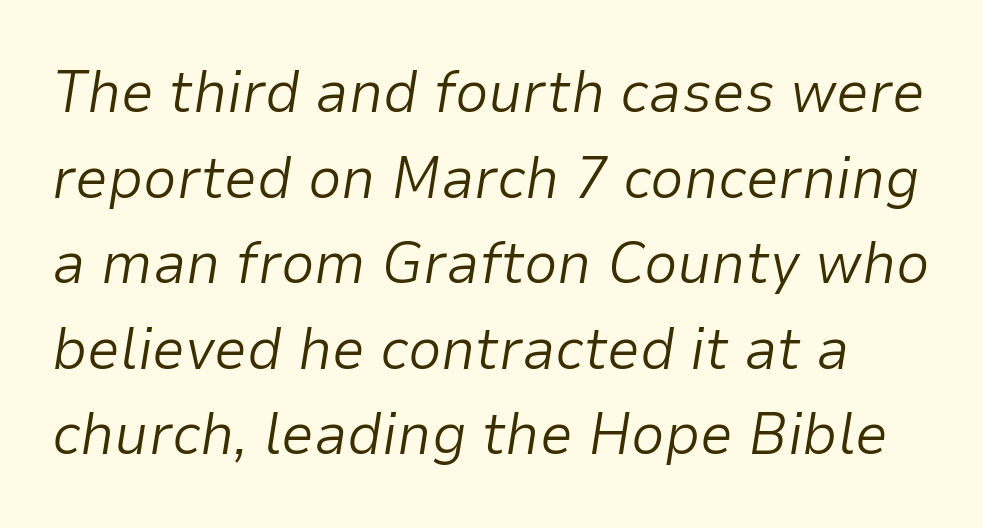
{"italic": "yes", "lean": "right", "slant_degrees": 9, "bold": "no", "weight": "light", "width": "normal", "stroke_contrast": "low", "x_height": "medium", "monospaced": "no", "underline": "no", "line_spacing": "normal", "line_spacing_ratio": 1.45, "letter_spacing": "normal", "letter_spacing_em": 0.0, "glyph_px": 59}
